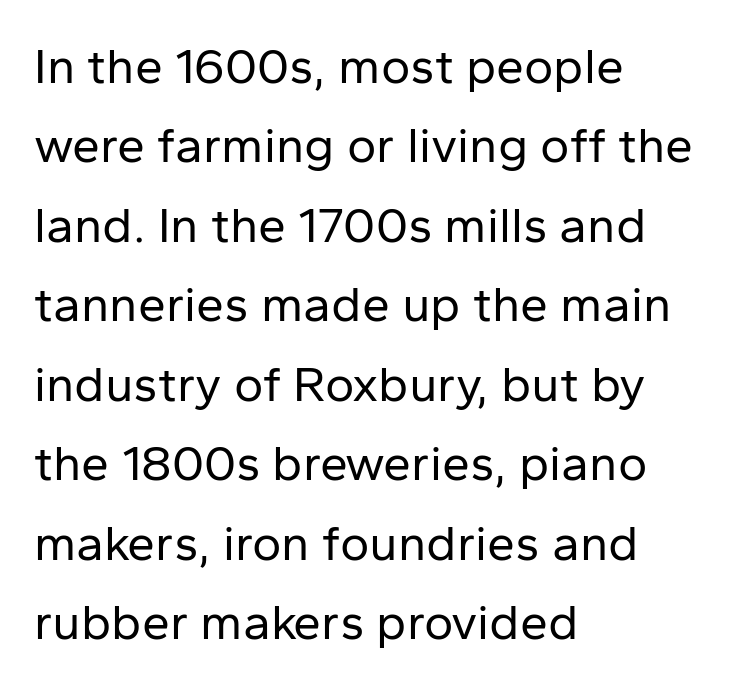
{"serif": "no", "italic": "no", "bold": "no", "weight": "regular", "width": "normal", "stroke_contrast": "low", "x_height": "medium", "monospaced": "no", "underline": "no", "align": "left", "line_spacing": "normal", "line_spacing_ratio": 1.59, "letter_spacing": "normal", "letter_spacing_em": 0.0, "glyph_px": 50}
